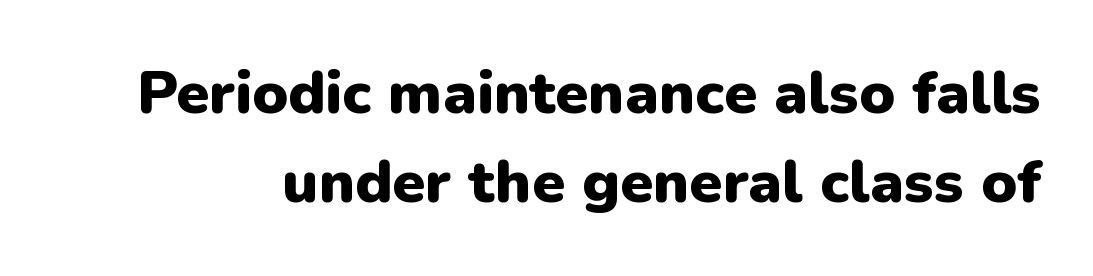
The image shows 60 px heavy sans-serif type, upright; set normal line spacing (1.48x), normal letter spacing, not underlined; low stroke contrast and a medium x-height.
